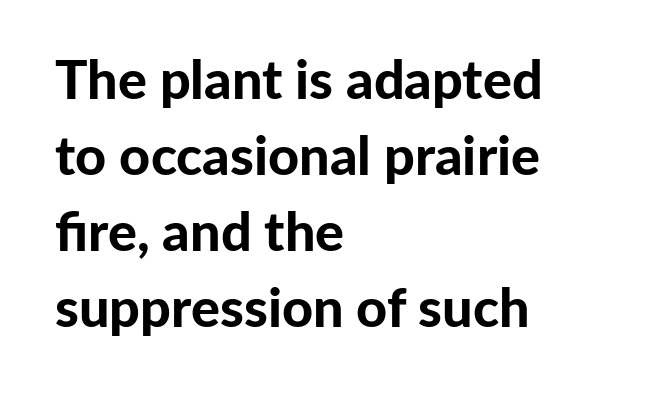
The sample has been set heavy, in full bold. A sans-serif font was chosen for this passage. Posture: vertical. A normal amount of white space separates one row of letters from the next. Decoration check: the copy has no underline.
